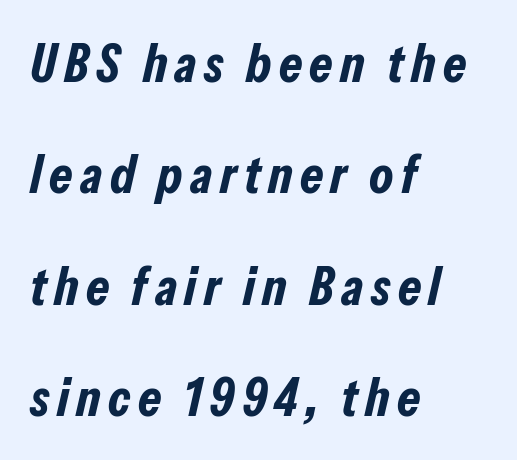
Each letter keeps its own natural width here, so spacing adapts to shape. Compared with typical paragraphs, the rows here are farther apart. Characters are canted at an angle relative to the baseline's perpendicular. Line beginnings align vertically; line endings do not. Set as a true bold cut, around the 700 mark. This rendering features lettering with no underline.
